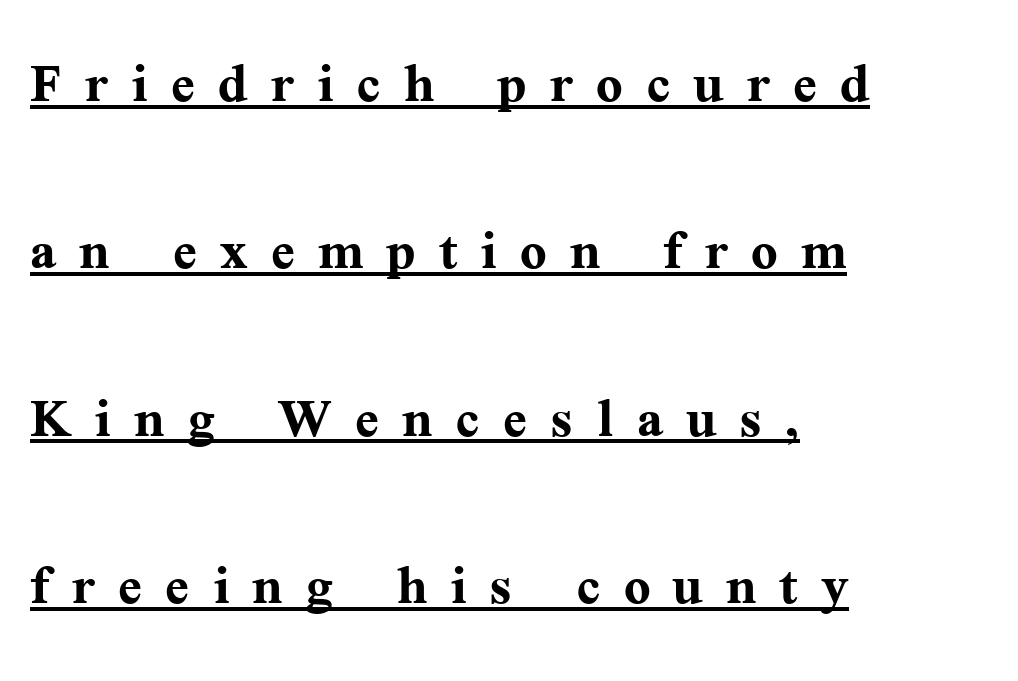
{"serif": "yes", "italic": "no", "bold": "yes", "weight": "semibold", "width": "normal", "stroke_contrast": "medium", "x_height": "medium", "monospaced": "no", "underline": "yes", "align": "left", "line_spacing": "loose", "line_spacing_ratio": 2.39, "letter_spacing": "wide", "letter_spacing_em": 0.33, "glyph_px": 70}
